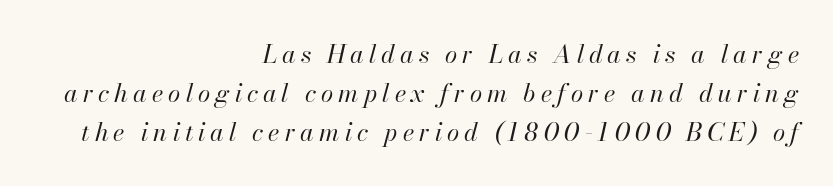
Q: Is the text bold? A: No.
Q: Is the text italic (slanted)? A: Yes, it leans right by about 13 degrees.
Q: Is the text underlined? A: No.
Q: How is the paragraph aligned? A: Right-aligned.
Q: Is the spacing between letters normal or unusually wide? A: Unusually wide.
Q: Is the spacing between lines tight, normal or loose? A: Normal.
